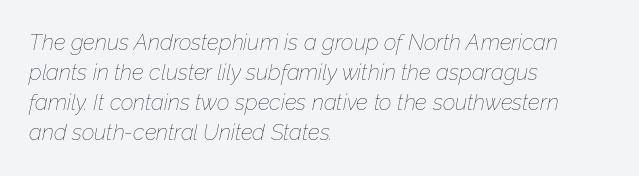
The image shows 22 px text type, italic (leaning right); set left-aligned, normal line spacing (1.37x), normal letter spacing, not underlined.
